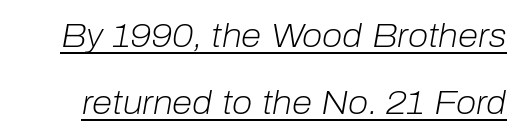
In terms of letterspacing, this is plain default setting. The lettering is marked with a stroke running underneath it. Heaviness? Minimal to ordinary, like unemphasized prose. Vertically, the passage feels expansive, rows floating well apart. The typography opts for an oblique posture over an upright one. These lines are rendered in a variable-pitch font.
